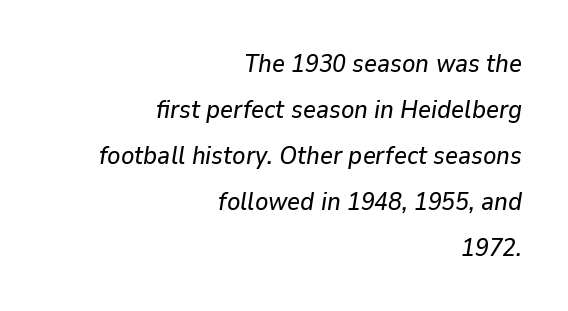
{"italic": "yes", "lean": "right", "slant_degrees": 9, "underline": "no", "align": "right", "line_spacing_ratio": 1.84, "letter_spacing": "normal", "letter_spacing_em": 0.0, "glyph_px": 25}
